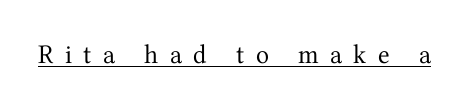
{"italic": "no", "bold": "no", "underline": "yes", "letter_spacing": "wide", "letter_spacing_em": 0.42, "glyph_px": 27}
